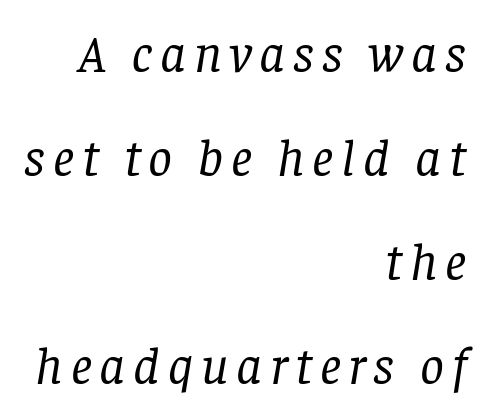
Q: Is the text bold? A: No.
Q: Is the text italic (slanted)? A: Yes, it leans right by about 8 degrees.
Q: Is the typeface a serif or a sans-serif typeface? A: Serif.
Q: Is the text underlined? A: No.
Q: How is the paragraph aligned? A: Right-aligned.
Q: Is the spacing between lines tight, normal or loose? A: Loose.
Q: Width (condensed, normal, or wide)? A: Normal.
Q: Stroke contrast? A: Low.
Q: x-height? A: Large.
Q: Monospaced? A: No.
